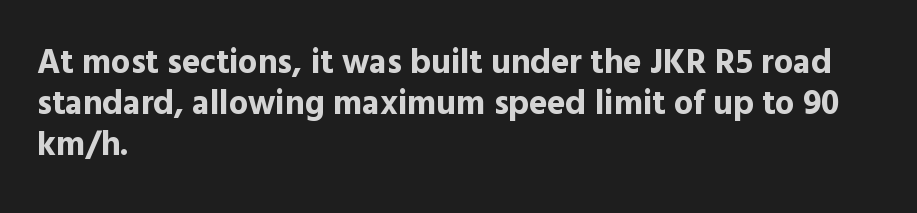
Q: Is the text bold? A: Yes.
Q: Is the text italic (slanted)? A: No, it is upright.
Q: Is the typeface a serif or a sans-serif typeface? A: Sans-serif.
Q: Is the text underlined? A: No.
Q: How is the paragraph aligned? A: Left-aligned.
Q: Is the spacing between letters normal or unusually wide? A: Normal.
Q: Width (condensed, normal, or wide)? A: Normal.
Q: x-height? A: Medium.
Q: Monospaced? A: No.
